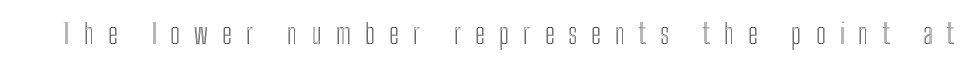
Compared with typical body copy, the letter spacing here is much looser. The face used here is proportionally spaced, like ordinary book or web type. Posture: straight, roman, zero tilt. Letters rest on an invisible, unmarked baseline.
